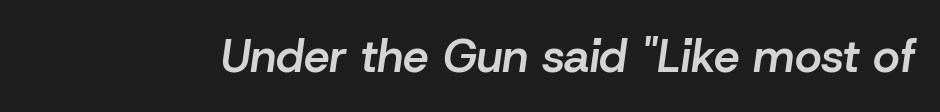
You could not count columns in this text — the font is proportionally spaced. Caption: semibold face, moderately heavy strokes. Each row of text sits above clean, open space. Slant detected: the letters are inclined. The line texture is even and compact thanks to regular tracking.
